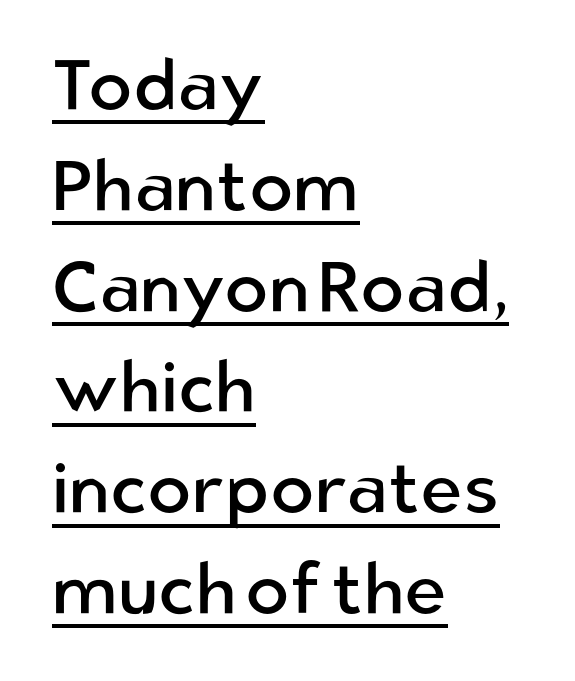
Underline: present. Here the designer chose a conventional face with non-uniform glyph widths. The paragraph has a hard left edge and a soft right edge. The font is comparable to plain body text, perhaps lighter. Typographically, this falls in the sans-serif category.
